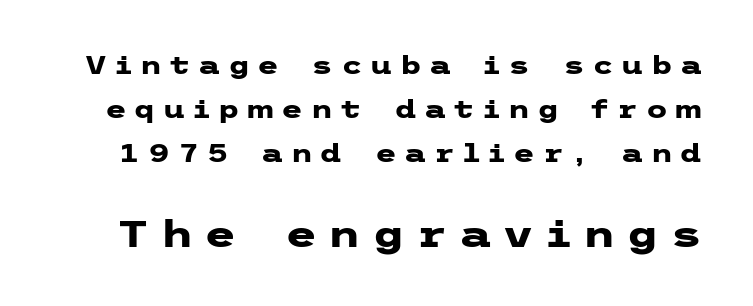
The image shows 37 px heavy, wide sans-serif type, upright; set line spacing 1.76x, unusually wide letter spacing (+0.3 em), not underlined; the second (bottom) block is 1.48x larger; low stroke contrast and a medium x-height.
